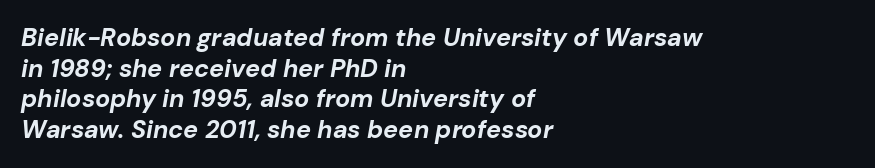
{"italic": "yes", "lean": "right", "slant_degrees": 10, "bold": "yes", "underline": "no", "align": "left", "line_spacing_ratio": 1.23, "letter_spacing": "normal", "letter_spacing_em": 0.0, "glyph_px": 25}
